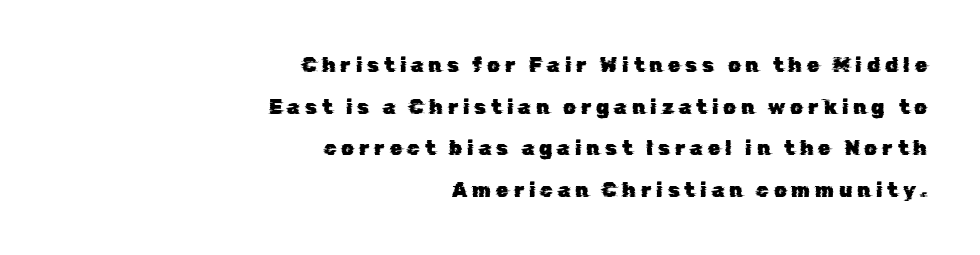
Q: Is the text underlined? A: No.
Q: How is the paragraph aligned? A: Right-aligned.
Q: Is the spacing between letters normal or unusually wide? A: Unusually wide.
Q: Is the spacing between lines tight, normal or loose? A: Loose.
